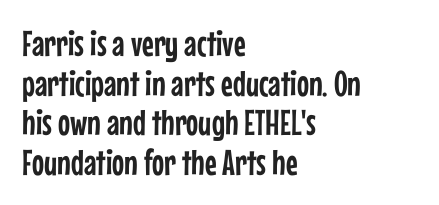
Q: Is the text italic (slanted)? A: No, it is upright.
Q: Is the typeface a serif or a sans-serif typeface? A: Sans-serif.
Q: Is the text underlined? A: No.
Q: How is the paragraph aligned? A: Left-aligned.
Q: Is the spacing between letters normal or unusually wide? A: Normal.
Q: Is the spacing between lines tight, normal or loose? A: Tight.
Q: Width (condensed, normal, or wide)? A: Condensed.
Q: Stroke contrast? A: Low.
Q: x-height? A: Medium.
Q: Monospaced? A: No.
